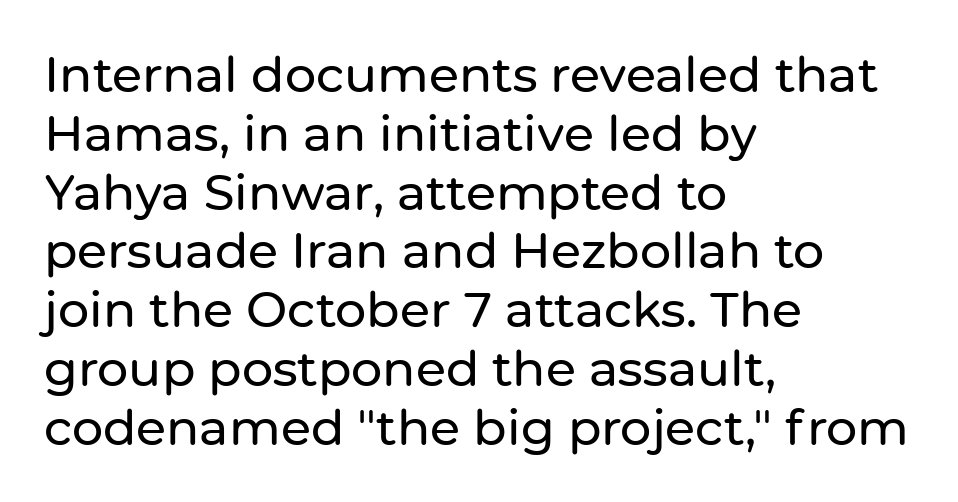
The image shows 49 px sans-serif type, upright; set left-aligned, line spacing 1.2x, normal letter spacing, not underlined; low stroke contrast and a medium x-height.
